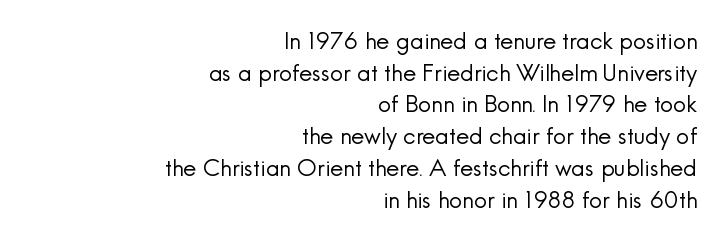
Q: Is the text bold? A: No.
Q: Is the text italic (slanted)? A: No, it is upright.
Q: Is the text underlined? A: No.
Q: How is the paragraph aligned? A: Right-aligned.
Q: Is the spacing between letters normal or unusually wide? A: Normal.
Q: Is the spacing between lines tight, normal or loose? A: Normal.
